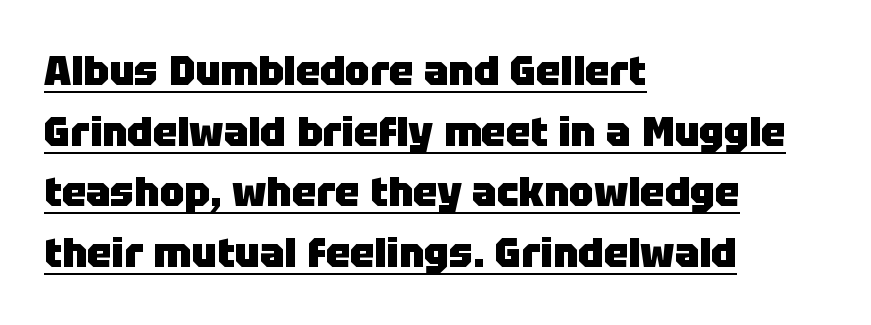
The image shows 41 px heavy sans-serif type, upright; set left-aligned, normal line spacing (1.48x), normal letter spacing, underlined; low stroke contrast and a large x-height.
